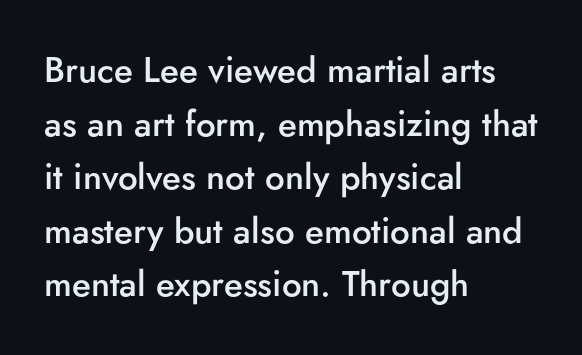
The typesetter chose a ragged-right arrangement here. Heft: intermediate — a semibold. These lines are composed in type without serifs. The lettering stays uniformly vertical, giving the passage a roman look. Letter spacing: default.
